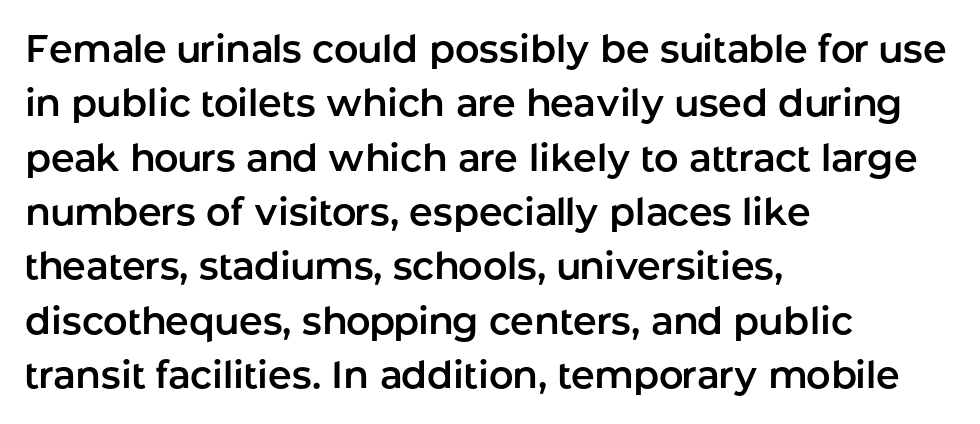
Line beginnings align vertically; line endings do not. A typesetter would mark this as roman, not italic. Font category for this specimen: sans-serif. Varying glyph widths throughout — classic text-font behaviour. There is no visible air inserted between adjacent glyphs.
